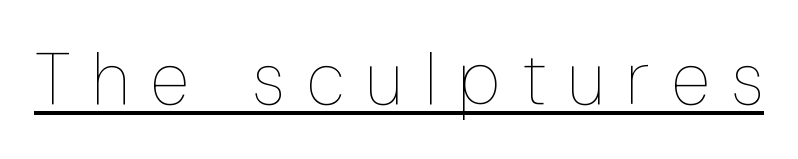
The rendering inserts visible extra space after every character. The letters advance in unequal steps, a hallmark of proportional type. Compared with a typical body face, this is equally light or lighter still. Posture: straight, roman, zero tilt.
